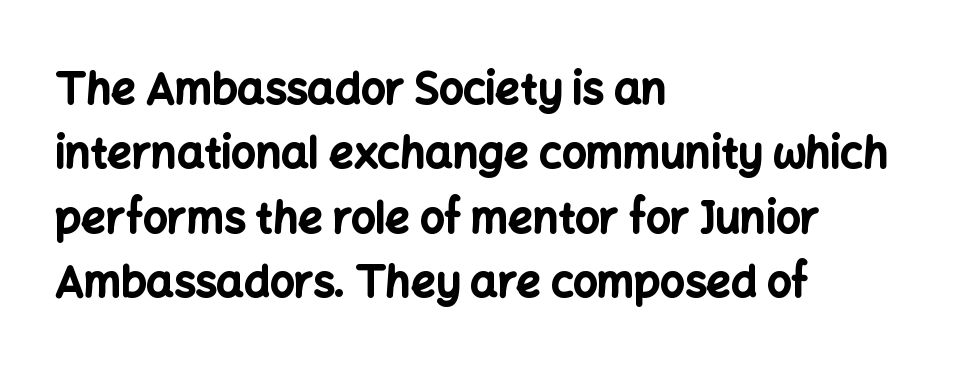
Q: Is the text bold? A: Yes.
Q: Is the text italic (slanted)? A: No, it is upright.
Q: Is the typeface a serif or a sans-serif typeface? A: Sans-serif.
Q: Is the text underlined? A: No.
Q: How is the paragraph aligned? A: Left-aligned.
Q: Is the spacing between letters normal or unusually wide? A: Normal.
Q: Is the spacing between lines tight, normal or loose? A: Normal.
Q: Width (condensed, normal, or wide)? A: Normal.
Q: Stroke contrast? A: Low.
Q: x-height? A: Medium.
Q: Monospaced? A: No.
